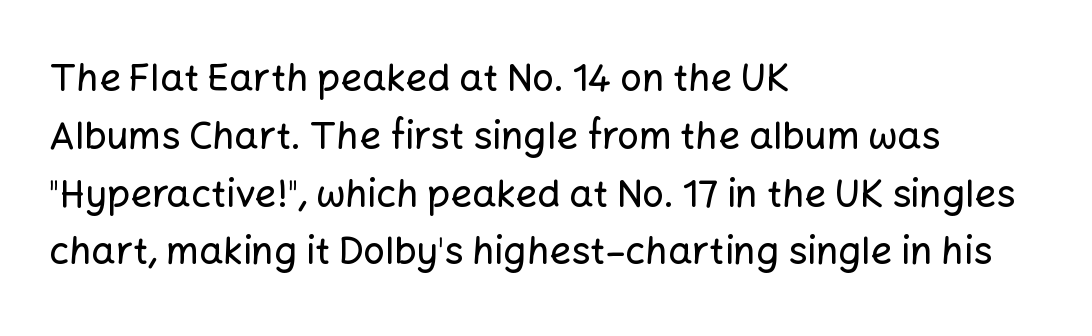
Baseline-to-baseline distance is the conventional proportion of letter height. The typography opts for an upright posture over an oblique one. Lines of text with bare space underneath. A student would call this left alignment; a typographer would say flush left, rag right. Think of a printed novel: that variable character pitch is what you see here. Typographically, this falls in the sans-serif category.
